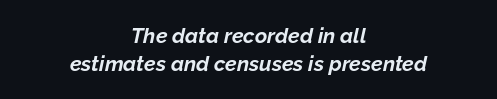
The image shows 21 px bold type, italic (leaning right); set centered, normal line spacing (1.33x), normal letter spacing, not underlined.
